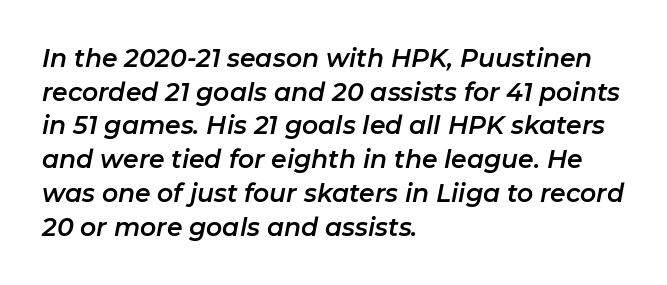
The image shows 25 px text type, italic (leaning right); set left-aligned, normal line spacing (1.35x), normal letter spacing, not underlined.
